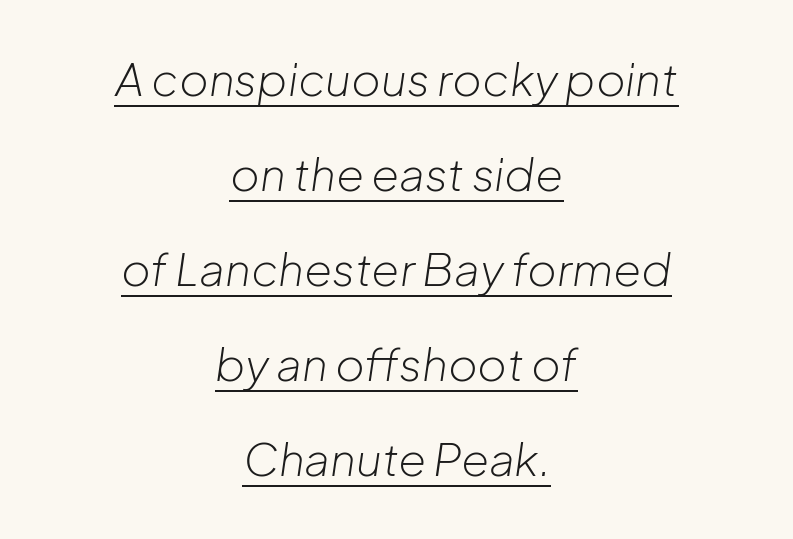
Inter-character spacing is left at the font's built-in metrics. The words here are underlined. No letter is thick-stroked: the sample isn't bold. The paragraph has two soft edges and a firm central axis. Honestly, the rows look like they've been pulled way apart.
